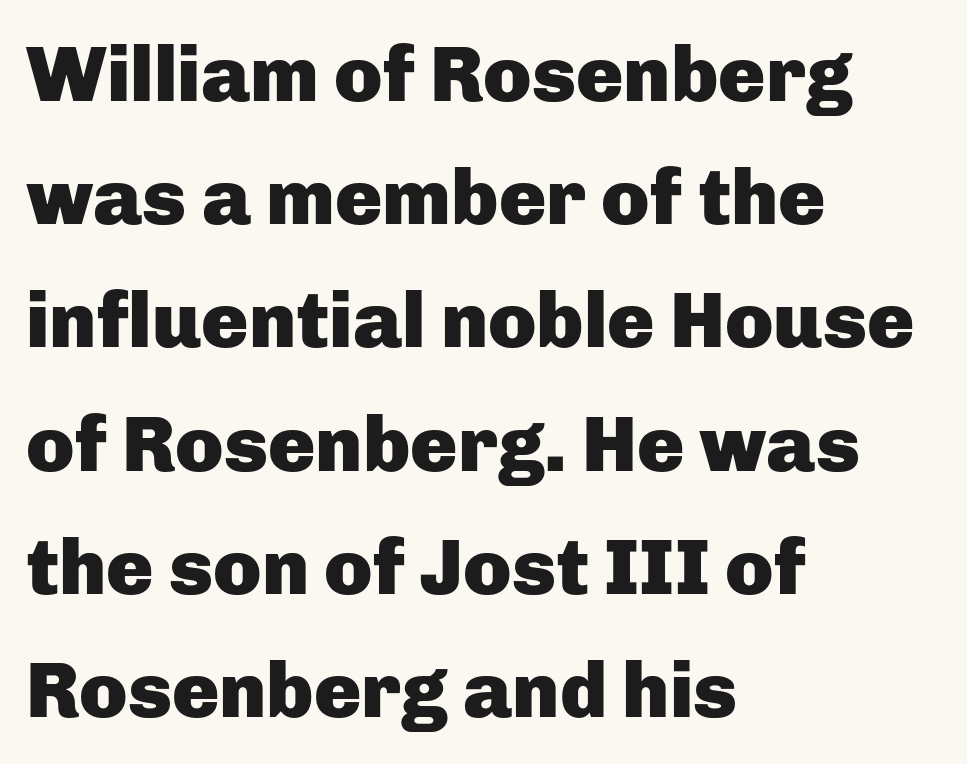
The image shows 79 px heavy sans-serif type, upright; set left-aligned, normal line spacing (1.56x), normal letter spacing, not underlined; low stroke contrast and a medium x-height.
